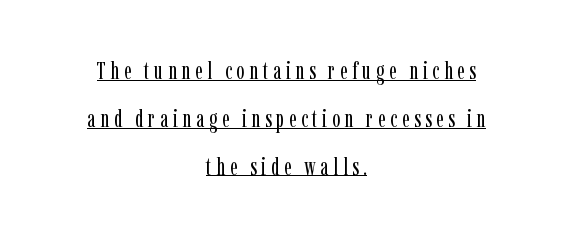
Q: Is the text bold? A: No.
Q: Is the text italic (slanted)? A: No, it is upright.
Q: Is the text underlined? A: Yes.
Q: How is the paragraph aligned? A: Centered.
Q: Is the spacing between lines tight, normal or loose? A: Loose.
